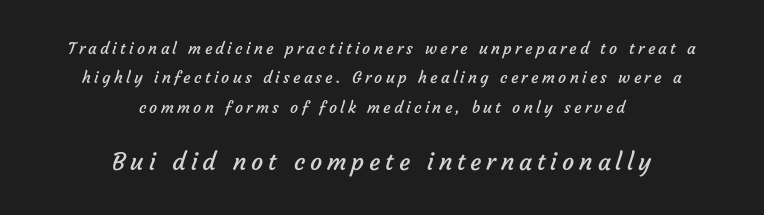
Q: Is the text bold? A: No.
Q: Is the text underlined? A: No.
Q: How is the paragraph aligned? A: Centered.
Q: Is the spacing between letters normal or unusually wide? A: Unusually wide.
Q: Which block of text is set in a larger size, the first (top) or the second (bottom)? A: The second (bottom) one.
